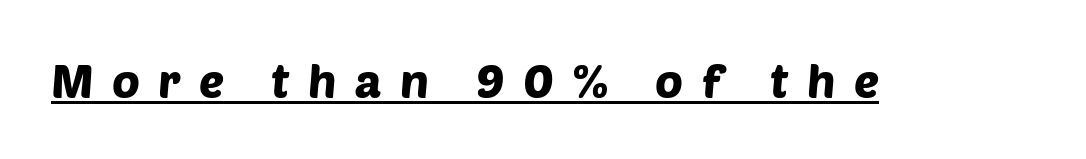
Classification — sans serif. The passage shown is underscored from start to finish. A typesetter would call this proportional, since set widths differ per character. Tracking value appears strongly positive — letters spread wide.
